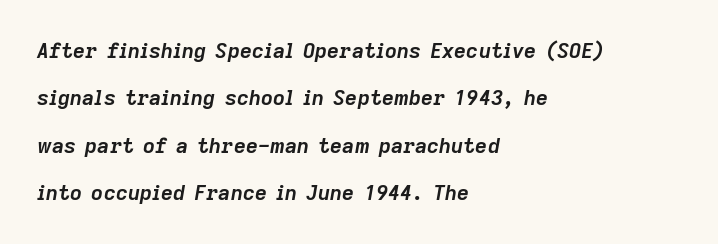
Q: Is the text bold? A: Yes.
Q: Is the text italic (slanted)? A: Yes, it leans right by about 9 degrees.
Q: Is the text underlined? A: No.
Q: How is the paragraph aligned? A: Left-aligned.
Q: Is the spacing between letters normal or unusually wide? A: Normal.
Q: Is the spacing between lines tight, normal or loose? A: Loose.
